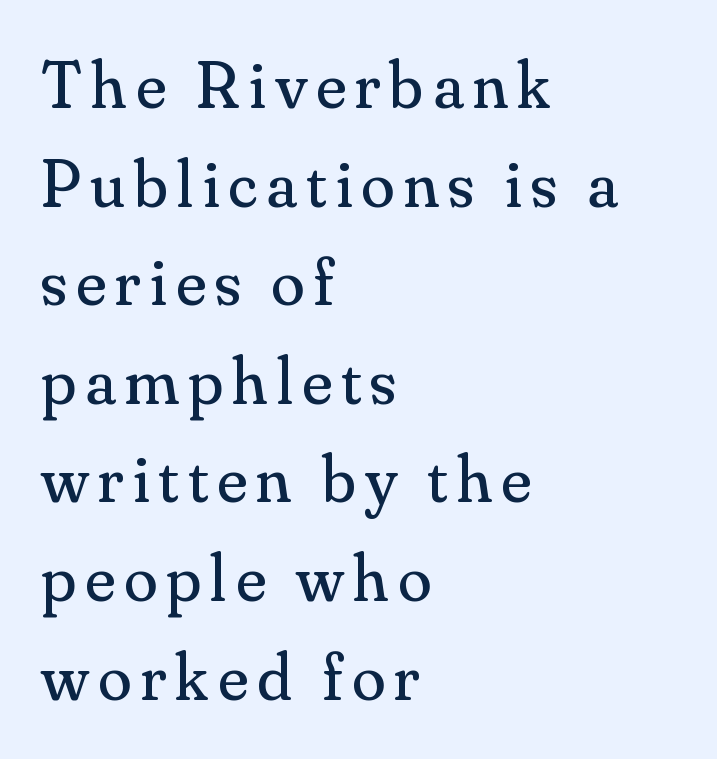
The image shows 68 px regular-weight serif type, upright; set left-aligned, normal line spacing (1.45x), not underlined; medium stroke contrast and a small x-height.
